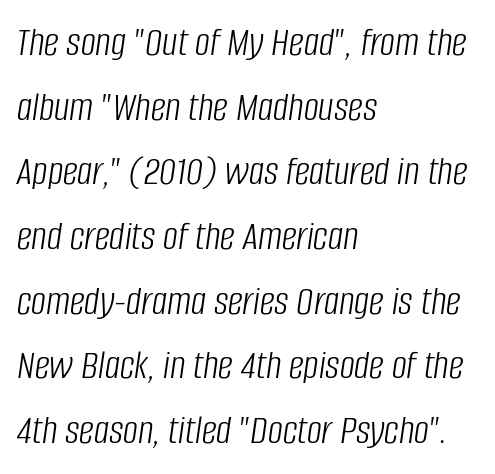
Q: Is the text bold? A: No.
Q: Is the text italic (slanted)? A: Yes, it leans right by about 8 degrees.
Q: Is the text underlined? A: No.
Q: How is the paragraph aligned? A: Left-aligned.
Q: Is the spacing between letters normal or unusually wide? A: Normal.
Q: Is the spacing between lines tight, normal or loose? A: Normal.
Q: Width (condensed, normal, or wide)? A: Condensed.
Q: Stroke contrast? A: Low.
Q: x-height? A: Large.
Q: Monospaced? A: No.
